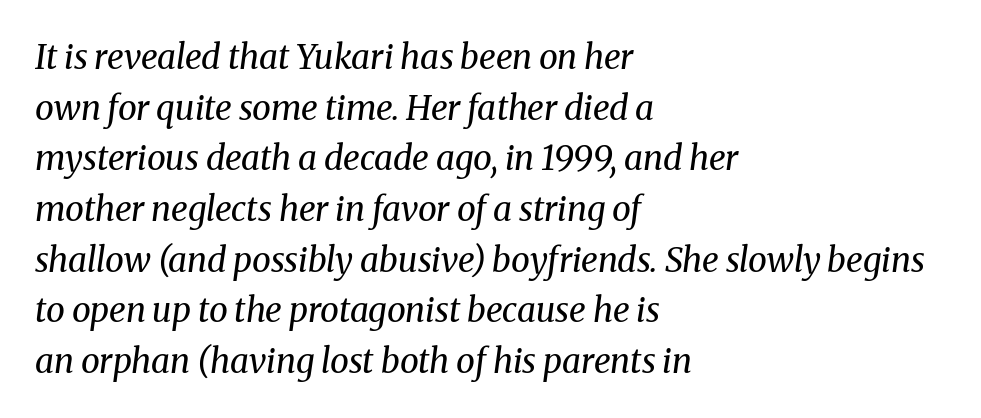
Do the characters align in a grid? No, the font is proportional. The rendering applies a slant to the glyphs. The type is set solid horizontally, with unmodified tracking. On a weight scale, this lands at 450 or below. The space directly below the letters is spotless. A classic flush-left, rag-right setting is used for this passage.
